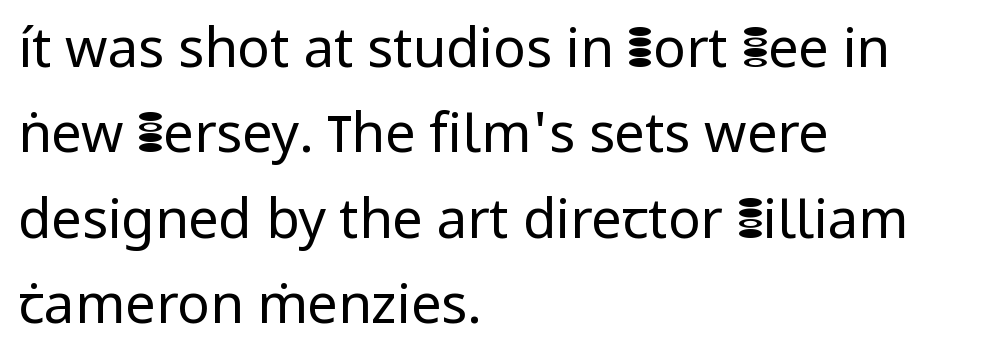
Looks like regular typesetting: each glyph gets only the width it needs. Successive baselines arrive at the customary interval. How are the letters spaced? Ordinarily, with no added tracking. A typesetter would label this face a sans.
